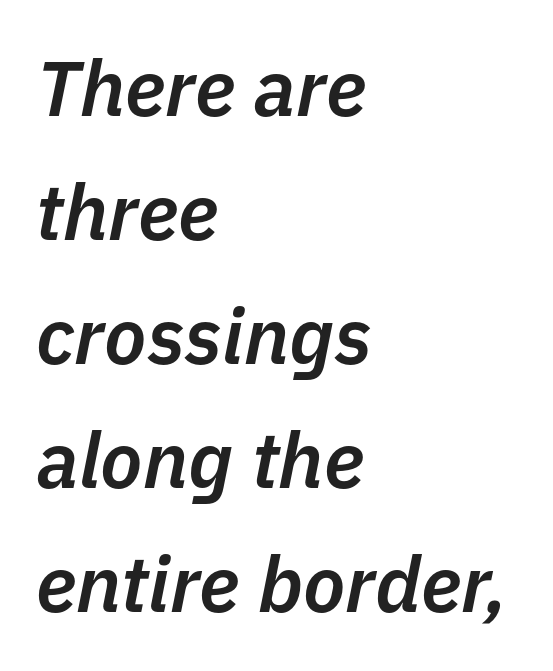
The image shows 78 px semibold type, italic (leaning right); set left-aligned, normal line spacing (1.59x), normal letter spacing, not underlined; low stroke contrast and a medium x-height.
